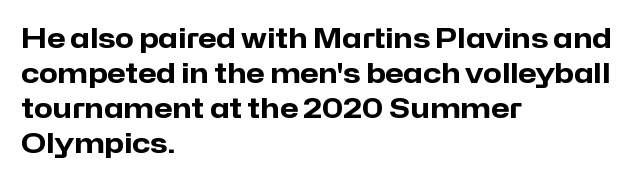
The image shows 27 px bold type, upright; set left-aligned, normal line spacing (1.3x), normal letter spacing, not underlined.
